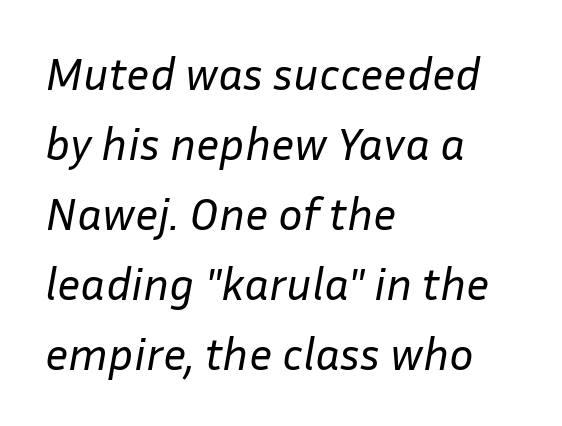
{"italic": "yes", "lean": "right", "slant_degrees": 10, "bold": "no", "weight": "regular", "width": "normal", "stroke_contrast": "low", "x_height": "medium", "monospaced": "no", "underline": "no", "align": "left", "line_spacing": "normal", "line_spacing_ratio": 1.52, "letter_spacing": "normal", "letter_spacing_em": 0.0, "glyph_px": 46}
